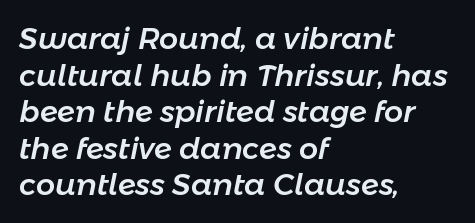
Q: Is the text italic (slanted)? A: Yes, it leans right by about 11 degrees.
Q: Is the text underlined? A: No.
Q: How is the paragraph aligned? A: Left-aligned.
Q: Is the spacing between letters normal or unusually wide? A: Normal.
Q: Width (condensed, normal, or wide)? A: Normal.
Q: Stroke contrast? A: Low.
Q: x-height? A: Medium.
Q: Monospaced? A: No.
